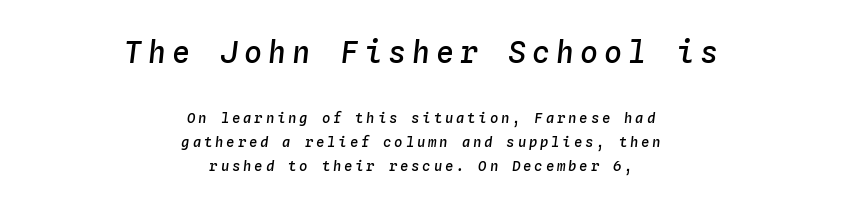
Think of a typewriter: that constant character pitch is what you see here. The block sitting higher on the canvas is the one with enlarged characters. Caption: multi-line text, centered on the measure. On the weight axis this lands at semibold, roughly 600.
